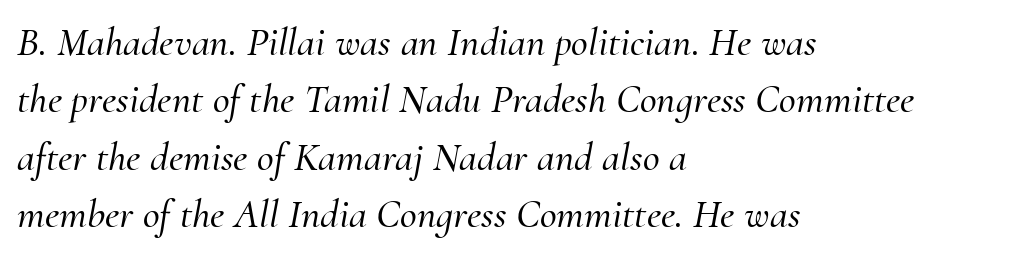
Nothing unusual about the tracking: characters are spaced as the font intends. No word sits above an underline. Is the block centered? No — it sits flush against the left margin. When letters slant like this, we call the style italic. Vertically, the passage feels balanced, rows spaced as you'd expect.
